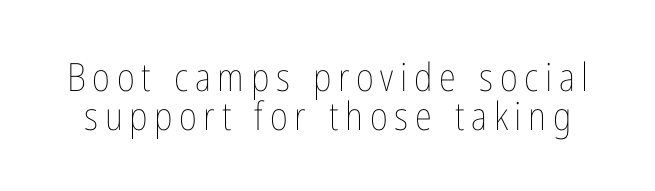
Q: Is the text bold? A: No.
Q: Is the text italic (slanted)? A: No, it is upright.
Q: Is the text underlined? A: No.
Q: Is the spacing between lines tight, normal or loose? A: Tight.
Q: Width (condensed, normal, or wide)? A: Condensed.
Q: Stroke contrast? A: Low.
Q: x-height? A: Medium.
Q: Monospaced? A: No.
